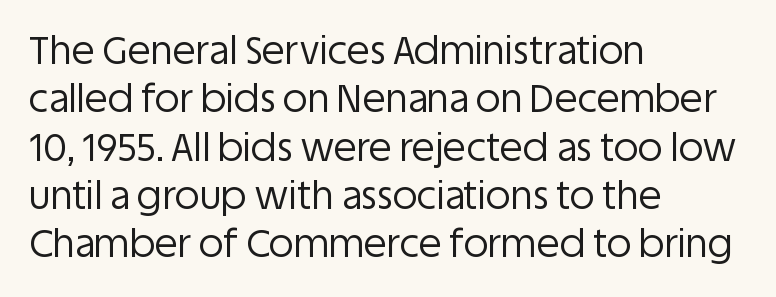
Check the space under the baseline: it is left empty. Examine the stroke ends and you'll find no serifs. Weight class: somewhere from thin through regular. Successive baselines arrive at the customary interval. If you drew a ruler down the left edge, every line would touch it.
